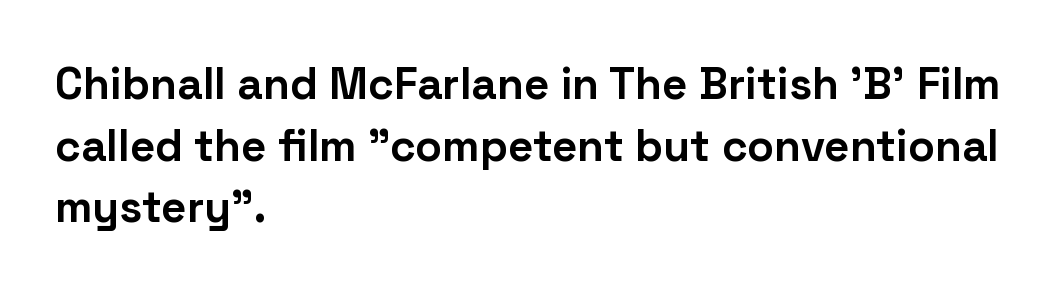
The image shows 44 px bold sans-serif type, upright; set left-aligned, normal line spacing (1.4x), normal letter spacing, not underlined; low stroke contrast and a medium x-height.
